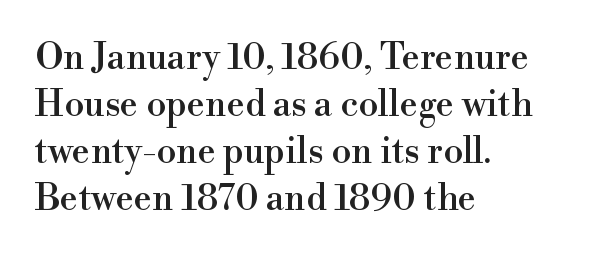
Q: Is the text italic (slanted)? A: No, it is upright.
Q: Is the typeface a serif or a sans-serif typeface? A: Serif.
Q: Is the text underlined? A: No.
Q: How is the paragraph aligned? A: Left-aligned.
Q: Is the spacing between letters normal or unusually wide? A: Normal.
Q: Is the spacing between lines tight, normal or loose? A: Normal.
Q: Width (condensed, normal, or wide)? A: Normal.
Q: Stroke contrast? A: High.
Q: x-height? A: Small.
Q: Monospaced? A: No.
